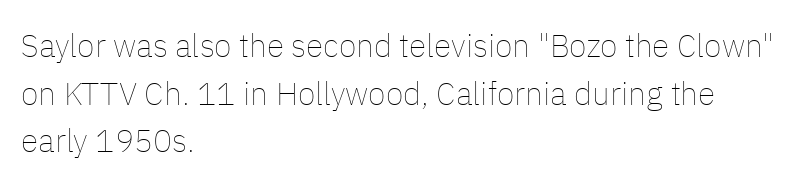
The image shows 32 px thin type, upright; set left-aligned, normal line spacing (1.49x), normal letter spacing, not underlined; low stroke contrast and a medium x-height.
